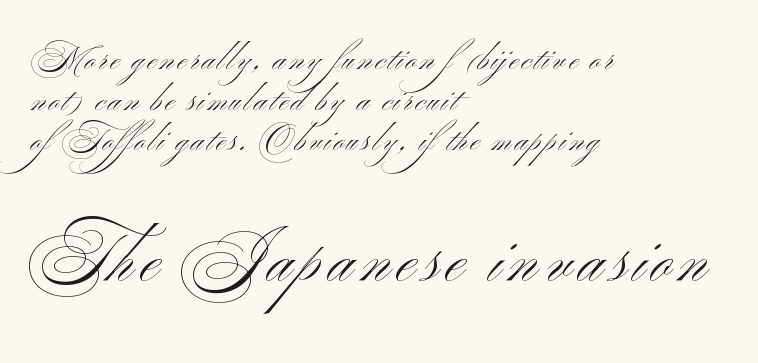
{"serif": "no", "bold": "no", "weight": "light", "width": "wide", "stroke_contrast": "medium", "x_height": "small", "monospaced": "no", "underline": "no", "align": "left", "line_spacing": "normal", "line_spacing_ratio": 1.27, "larger_block": "second", "size_ratio": 2.03, "glyph_px": 65}
